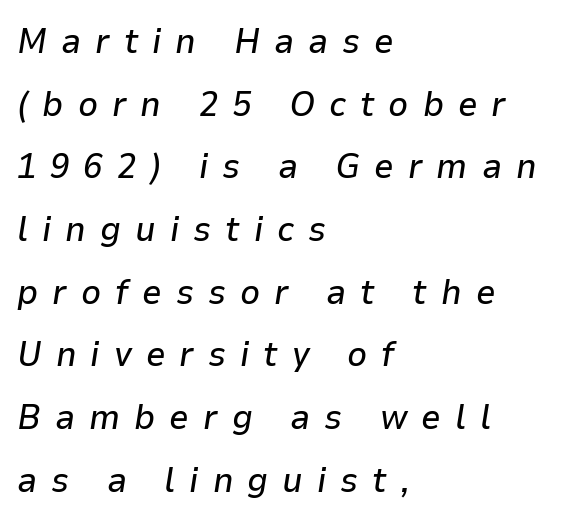
Tall strokes in this sample are angled rather than plumb. Each line starts at the same left margin while the right side varies. Underline: absent. The gaps between neighbouring characters are conspicuously large.
